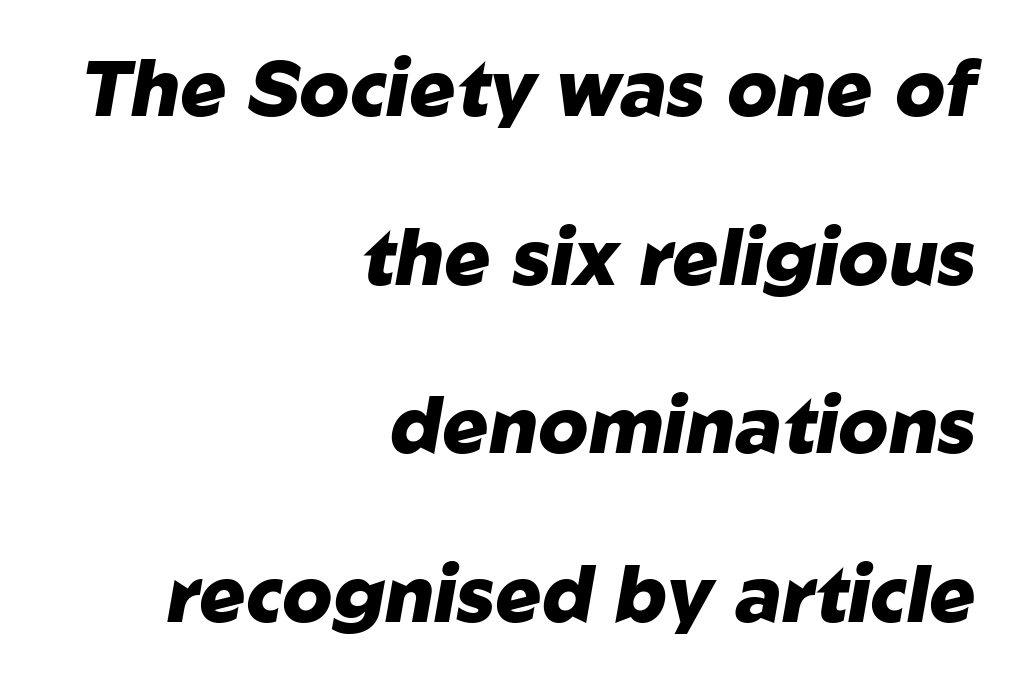
Q: Is the text bold? A: Yes.
Q: Is the text italic (slanted)? A: Yes, it leans right by about 10 degrees.
Q: Is the text underlined? A: No.
Q: How is the paragraph aligned? A: Right-aligned.
Q: Is the spacing between letters normal or unusually wide? A: Normal.
Q: Is the spacing between lines tight, normal or loose? A: Loose.
Q: Width (condensed, normal, or wide)? A: Normal.
Q: Stroke contrast? A: Low.
Q: x-height? A: Medium.
Q: Monospaced? A: No.
